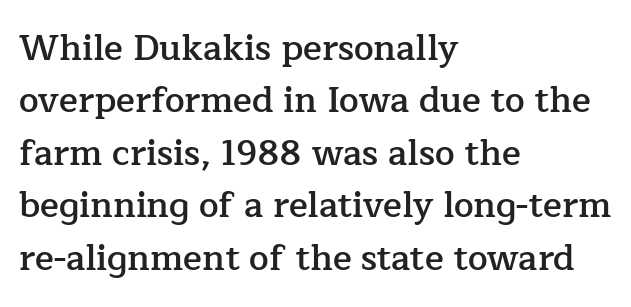
Standard letterfit; no display-style spreading of the glyphs. Visually the block forms a straight wall on the left and a jagged coastline on the right. No italicization has been applied; the sample stays upright. The rendering uses a semibold face; strokes are thickened but not to full bold. One glance says typical: line gaps are just what's usual.
